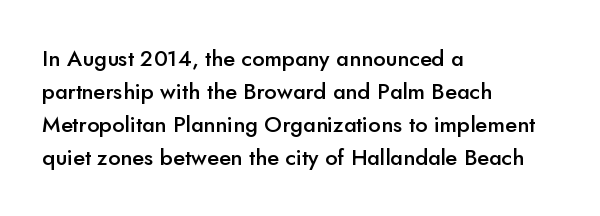
{"italic": "no", "bold": "semi", "underline": "no", "align": "left", "line_spacing": "normal", "line_spacing_ratio": 1.5, "letter_spacing": "normal", "letter_spacing_em": 0.0, "glyph_px": 22}
